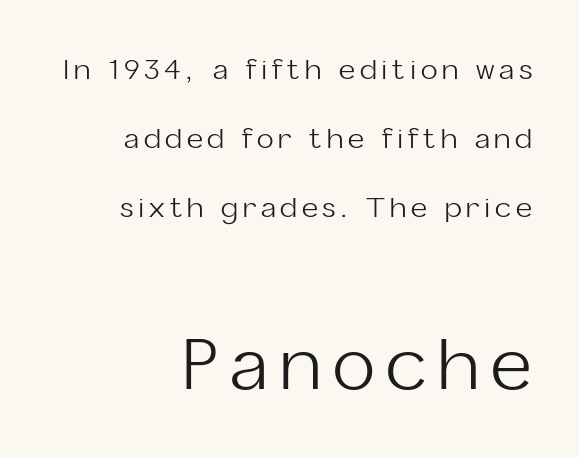
The image shows 71 px light sans-serif type, upright; set right-aligned, loose line spacing (2.46x), not underlined; the second (bottom) block is 2.54x larger; low stroke contrast and a medium x-height.
